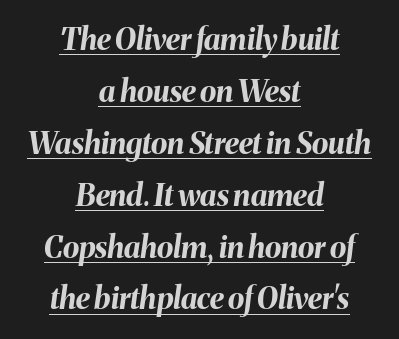
Q: Is the text bold? A: Yes.
Q: Is the text italic (slanted)? A: Yes, it leans right by about 8 degrees.
Q: Is the text underlined? A: Yes.
Q: How is the paragraph aligned? A: Centered.
Q: Is the spacing between letters normal or unusually wide? A: Normal.
Q: Width (condensed, normal, or wide)? A: Normal.
Q: Stroke contrast? A: Medium.
Q: x-height? A: Medium.
Q: Monospaced? A: No.
